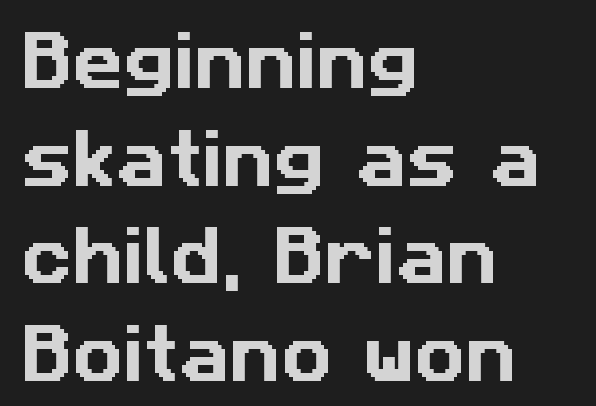
Q: Is the typeface a serif or a sans-serif typeface? A: Sans-serif.
Q: Is the text underlined? A: No.
Q: How is the paragraph aligned? A: Left-aligned.
Q: Is the spacing between letters normal or unusually wide? A: Normal.
Q: Is the spacing between lines tight, normal or loose? A: Normal.
Q: Width (condensed, normal, or wide)? A: Normal.
Q: Stroke contrast? A: Low.
Q: x-height? A: Medium.
Q: Monospaced? A: No.
